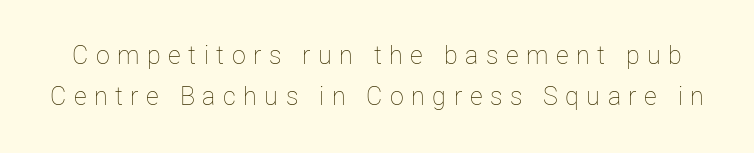
Q: Is the text bold? A: No.
Q: Is the text italic (slanted)? A: No, it is upright.
Q: Is the text underlined? A: No.
Q: Is the spacing between letters normal or unusually wide? A: Unusually wide.
Q: Is the spacing between lines tight, normal or loose? A: Normal.
